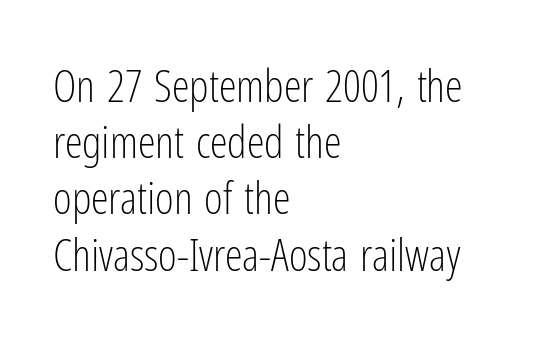
The image shows 45 px light, condensed sans-serif type, upright; set left-aligned, normal line spacing (1.25x), normal letter spacing, not underlined; low stroke contrast and a medium x-height.
